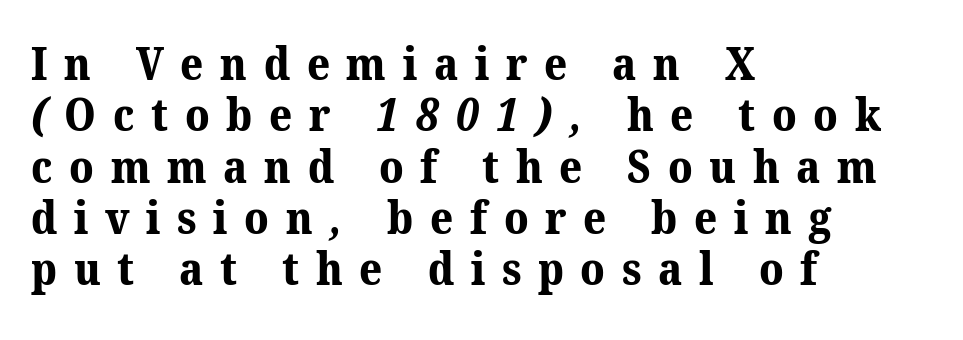
{"serif": "yes", "bold": "yes", "weight": "bold", "width": "normal", "stroke_contrast": "medium", "x_height": "medium", "monospaced": "no", "underline": "no", "align": "left", "line_spacing": "tight", "line_spacing_ratio": 1.14, "letter_spacing": "wide", "letter_spacing_em": 0.37, "glyph_px": 45}
